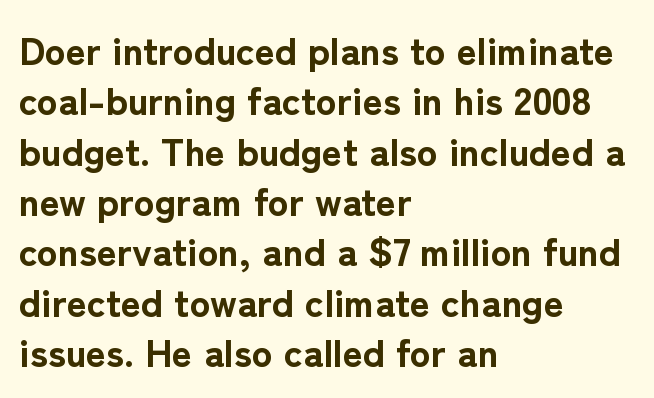
Q: Is the text bold? A: Yes.
Q: Is the text italic (slanted)? A: No, it is upright.
Q: Is the typeface a serif or a sans-serif typeface? A: Sans-serif.
Q: Is the text underlined? A: No.
Q: How is the paragraph aligned? A: Left-aligned.
Q: Is the spacing between letters normal or unusually wide? A: Normal.
Q: Is the spacing between lines tight, normal or loose? A: Normal.
Q: Width (condensed, normal, or wide)? A: Normal.
Q: Stroke contrast? A: Low.
Q: x-height? A: Medium.
Q: Monospaced? A: No.
